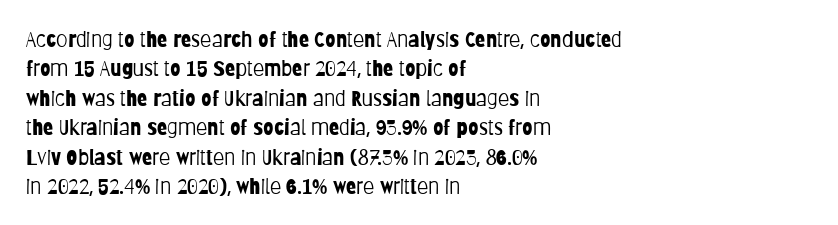
A clean baseline with only descenders dipping below it. If you drew a line through each stem, it would be perfectly vertical. Honestly, the row spacing looks completely unremarkable. Is this a heavy cut? Hardly; it is regular or lighter.
